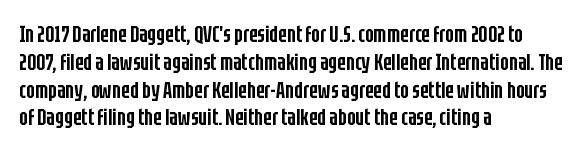
{"italic": "no", "bold": "semi", "underline": "no", "align": "left", "line_spacing_ratio": 1.21, "letter_spacing": "normal", "letter_spacing_em": 0.0, "glyph_px": 23}
